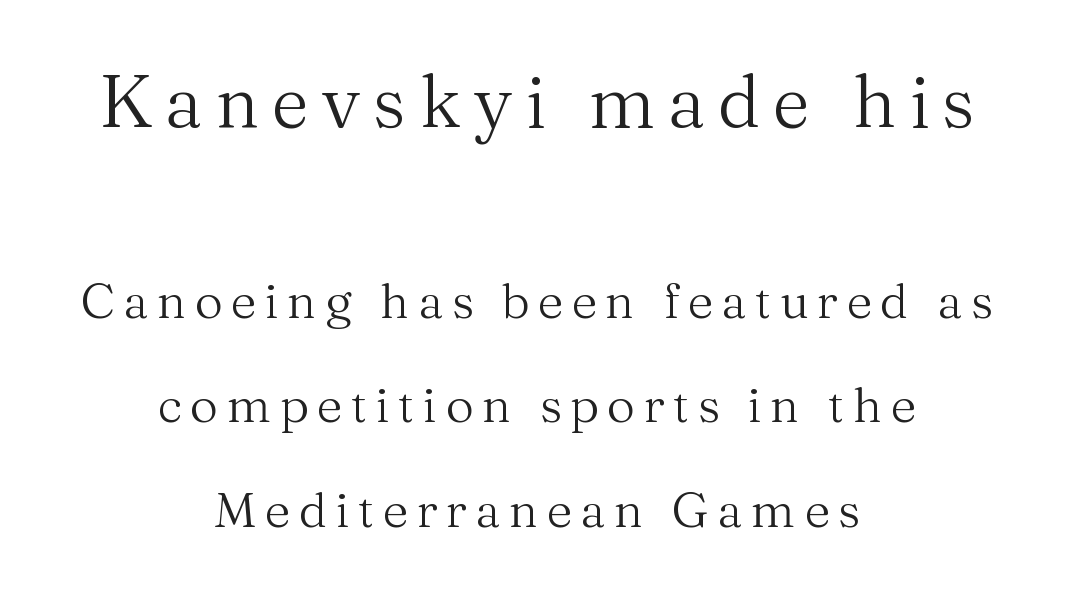
The image shows 73 px regular-weight serif type, upright; set centered, loose line spacing (2.14x), not underlined; the first (top) block is 1.49x larger; medium stroke contrast and a medium x-height.
